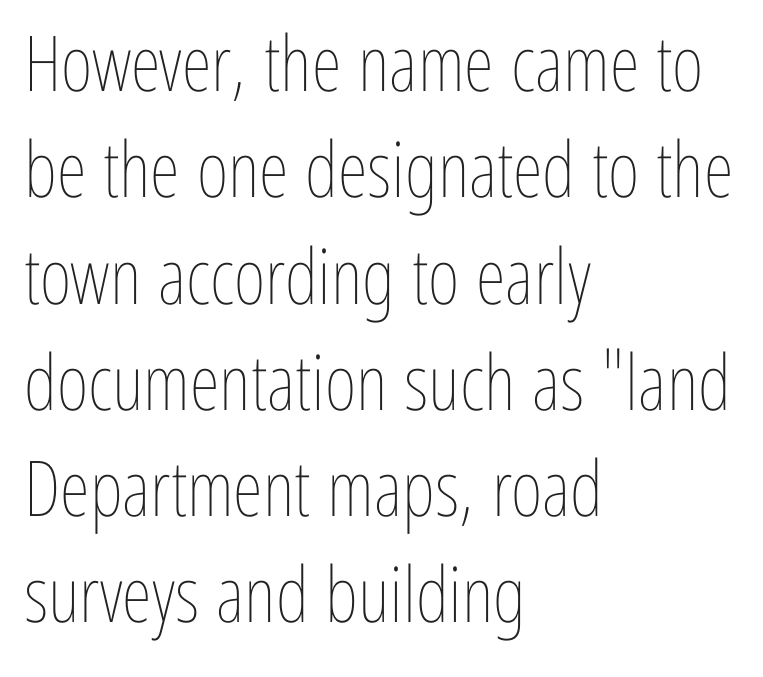
The image shows 77 px thin, condensed type, upright; set left-aligned, normal line spacing (1.38x), normal letter spacing, not underlined; low stroke contrast and a medium x-height.
